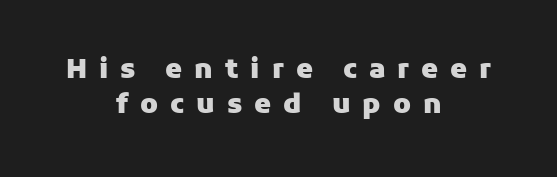
Letters rest on an invisible, unmarked baseline. Notice how the stems are strictly vertical — no italics here. The rendering positions every line midway between the sides. The letters are spread apart with noticeably loose tracking. This sample keeps an unexceptional amount of space between lines. Strong, thick strokes mark this as bold type.
